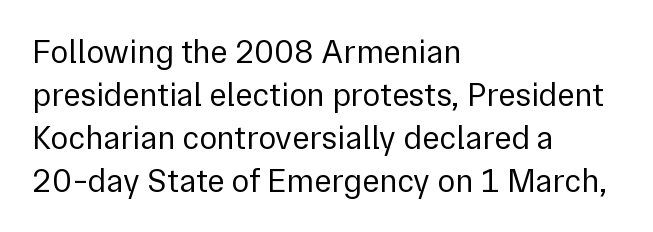
The image shows 33 px regular-weight sans-serif type, upright; set left-aligned, normal line spacing (1.3x), normal letter spacing, not underlined; a medium x-height.
